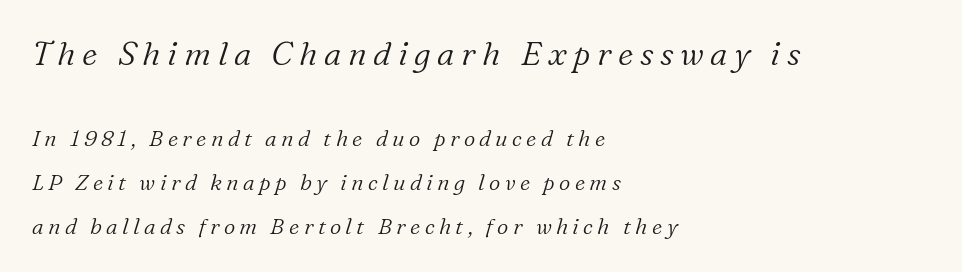
{"serif": "yes", "italic": "yes", "lean": "right", "slant_degrees": 16, "bold": "no", "weight": "light", "width": "normal", "stroke_contrast": "low", "x_height": "medium", "monospaced": "no", "underline": "no", "align": "left", "line_spacing": "loose", "line_spacing_ratio": 1.99, "letter_spacing": "wide", "letter_spacing_em": 0.2, "larger_block": "first", "size_ratio": 1.5, "glyph_px": 33}
